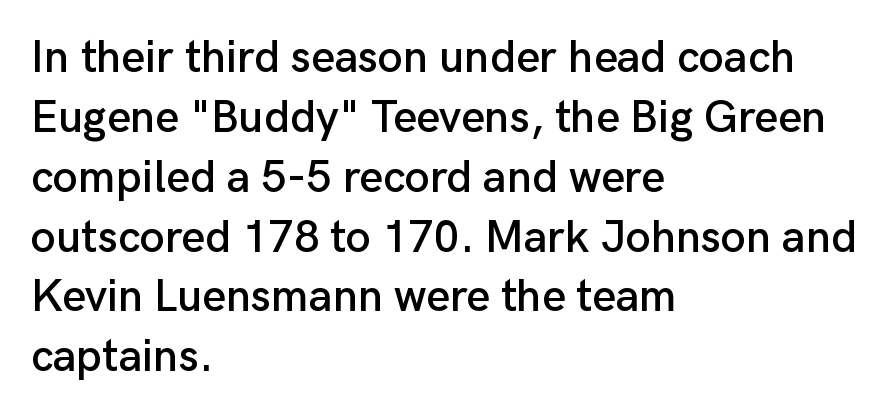
The image shows 45 px sans-serif type, upright; set left-aligned, normal line spacing (1.33x), normal letter spacing, not underlined; low stroke contrast and a medium x-height.
